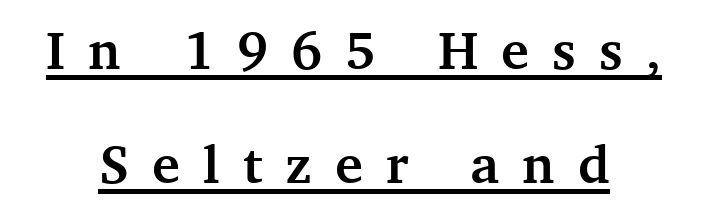
{"serif": "yes", "italic": "no", "bold": "yes", "weight": "semibold", "width": "normal", "stroke_contrast": "medium", "x_height": "medium", "monospaced": "no", "underline": "yes", "align": "center", "line_spacing": "loose", "line_spacing_ratio": 2.15, "letter_spacing": "wide", "letter_spacing_em": 0.44, "glyph_px": 53}
